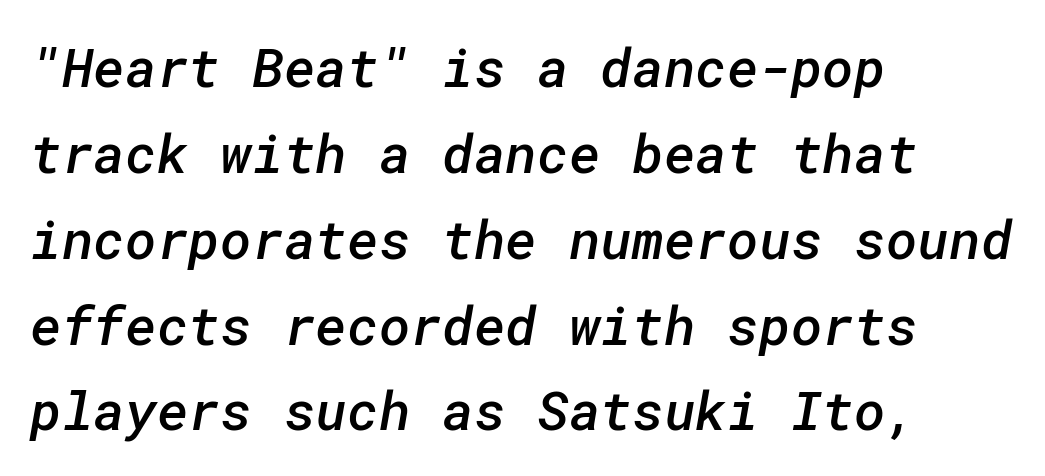
Q: Is the text bold? A: Semi-bold.
Q: Is the typeface a serif or a sans-serif typeface? A: Sans-serif.
Q: Is the text underlined? A: No.
Q: How is the paragraph aligned? A: Left-aligned.
Q: Is the spacing between letters normal or unusually wide? A: Normal.
Q: Is the spacing between lines tight, normal or loose? A: Normal.
Q: Width (condensed, normal, or wide)? A: Normal.
Q: Stroke contrast? A: Low.
Q: x-height? A: Medium.
